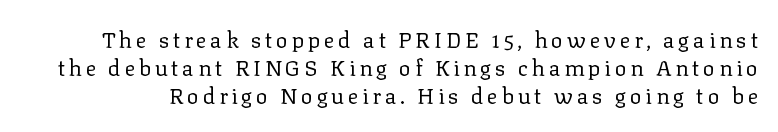
A normal amount of white space separates one row of letters from the next. Descender tails drop into unmarked territory. Is the type heavy? It reads as light-to-regular instead. These lines were composed using upright roman letters.
